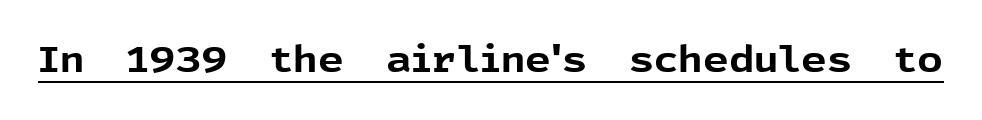
Q: Is the text bold? A: Yes.
Q: Is the text italic (slanted)? A: No, it is upright.
Q: Is the typeface a serif or a sans-serif typeface? A: Sans-serif.
Q: Is the text underlined? A: Yes.
Q: Is the spacing between letters normal or unusually wide? A: Normal.
Q: Width (condensed, normal, or wide)? A: Normal.
Q: x-height? A: Medium.
Q: Monospaced? A: No.
